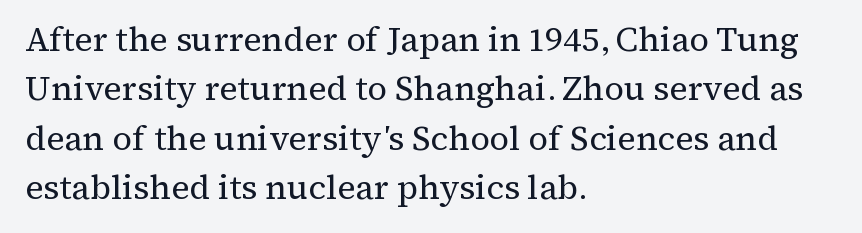
Proportional: the letters do not fall into vertical columns. In terms of letterform style, serifs are clearly present. Unlike italic type, these characters show no tilt at all. Interline gaps are of average width in this sample. The letterforms sit shoulder to shoulder at normal distance. The typesetting does not lean heavy: it is not bold.
